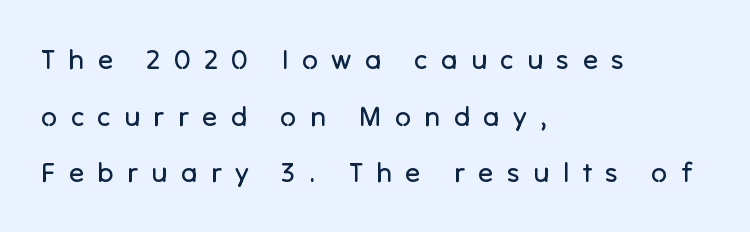
{"serif": "no", "italic": "no", "bold": "no", "weight": "regular", "width": "normal", "stroke_contrast": "low", "x_height": "medium", "monospaced": "no", "underline": "no", "align": "left", "line_spacing": "loose", "line_spacing_ratio": 2.02, "letter_spacing": "wide", "letter_spacing_em": 0.48, "glyph_px": 28}
